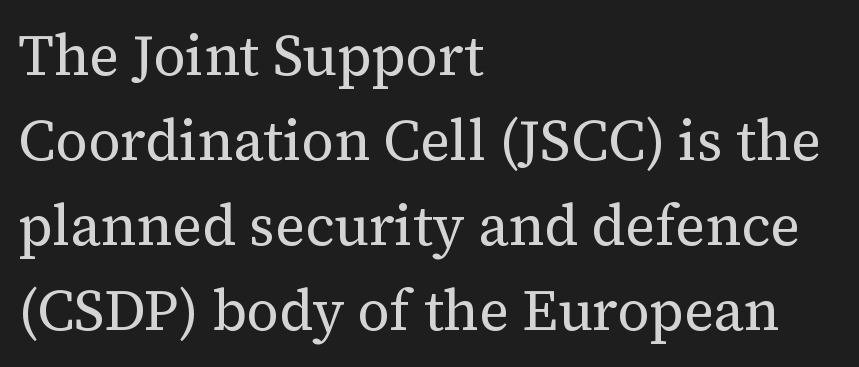
Q: Is the text bold? A: No.
Q: Is the text italic (slanted)? A: No, it is upright.
Q: Is the typeface a serif or a sans-serif typeface? A: Serif.
Q: Is the text underlined? A: No.
Q: How is the paragraph aligned? A: Left-aligned.
Q: Is the spacing between letters normal or unusually wide? A: Normal.
Q: Is the spacing between lines tight, normal or loose? A: Normal.
Q: Width (condensed, normal, or wide)? A: Normal.
Q: Stroke contrast? A: Medium.
Q: x-height? A: Medium.
Q: Monospaced? A: No.
